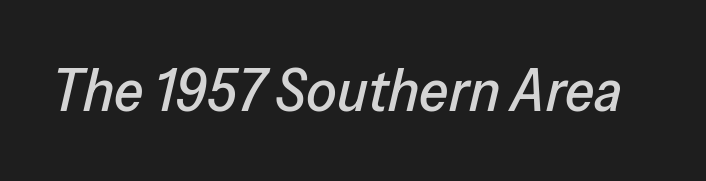
The image shows 60 px text type, italic (leaning right); set normal letter spacing, not underlined; low stroke contrast and a medium x-height.
